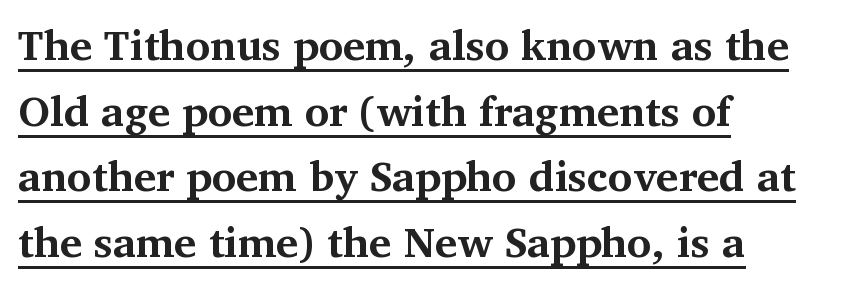
Yep, those are serifs on the letters. Chunky letters — that's bold for sure. No extra tracking has been applied to these lines. Successive baselines arrive at the customary interval. Each letter keeps its own natural width here, so spacing adapts to shape.
